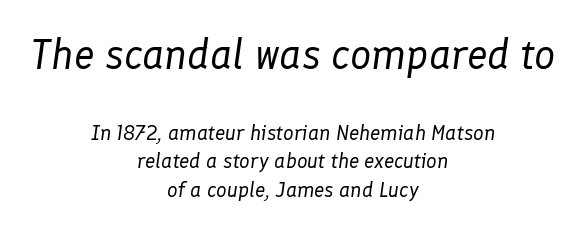
The line texture is even and compact thanks to regular tracking. Reading down the column, the eye jumps a familiar distance to each next line. Plain, unruled lines of type. This sample has the flowing, uneven cadence of proportional lettering. The typography opts for an oblique posture over an upright one. The strokes are not fattened; the text isn't bold.
